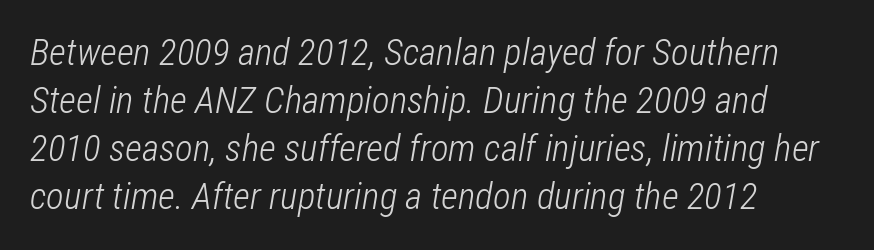
Students, observe: this is what conventionally led text looks like. The setting favours the left margin, as ordinary paragraphs usually do. Here the designer chose a conventional face with non-uniform glyph widths. The lettering tilts uniformly, giving the passage an italic look.
